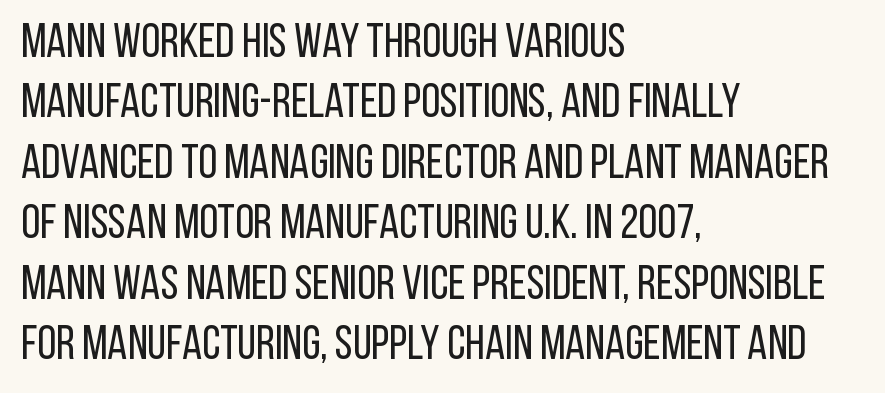
Q: Is the text bold? A: No.
Q: Is the text italic (slanted)? A: No, it is upright.
Q: Is the typeface a serif or a sans-serif typeface? A: Sans-serif.
Q: Is the text underlined? A: No.
Q: How is the paragraph aligned? A: Left-aligned.
Q: Is the spacing between letters normal or unusually wide? A: Normal.
Q: Is the spacing between lines tight, normal or loose? A: Normal.
Q: Width (condensed, normal, or wide)? A: Condensed.
Q: Stroke contrast? A: Low.
Q: x-height? A: Large.
Q: Monospaced? A: No.
